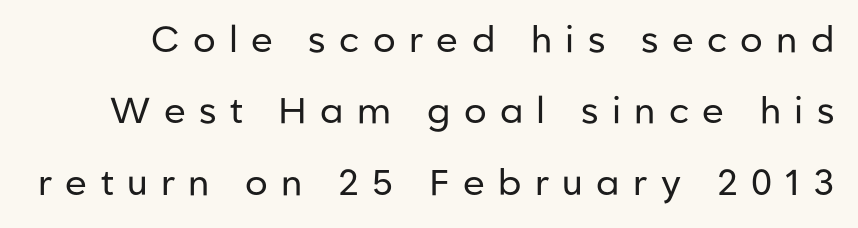
The image shows 36 px regular-weight sans-serif type, upright; set loose line spacing (1.98x), unusually wide letter spacing (+0.37 em), not underlined; low stroke contrast and a medium x-height.
